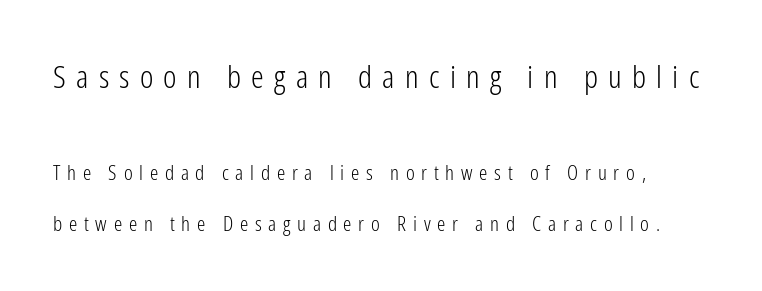
Is this a heavy cut? Hardly; it is regular or lighter. Caption: expanded tracking, letters set apart. Unlike a traditional serif, this face leaves its strokes unadorned. The lines are spread far apart with generous leading.
